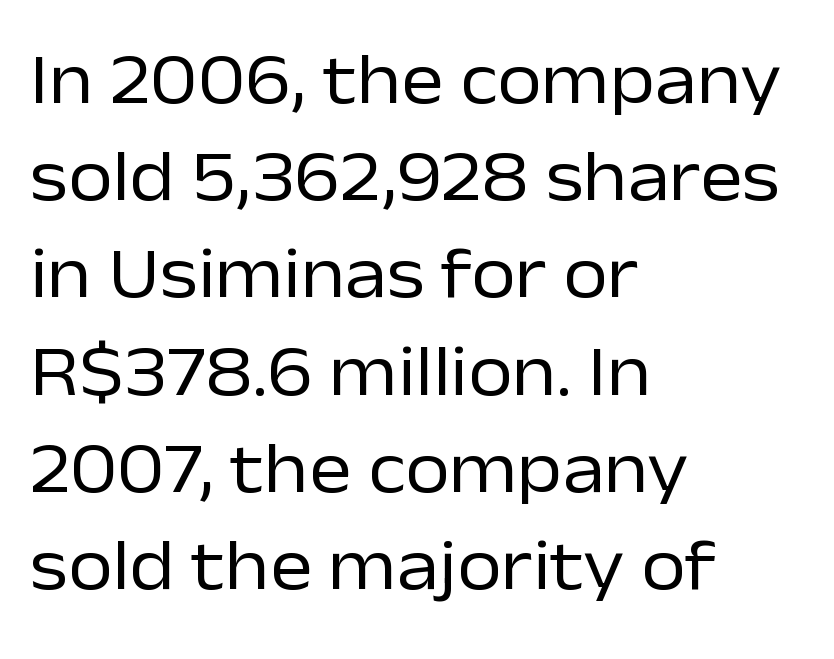
Q: Is the text bold? A: No.
Q: Is the text italic (slanted)? A: No, it is upright.
Q: Is the typeface a serif or a sans-serif typeface? A: Sans-serif.
Q: Is the text underlined? A: No.
Q: How is the paragraph aligned? A: Left-aligned.
Q: Is the spacing between letters normal or unusually wide? A: Normal.
Q: Is the spacing between lines tight, normal or loose? A: Normal.
Q: Width (condensed, normal, or wide)? A: Normal.
Q: Stroke contrast? A: Low.
Q: x-height? A: Medium.
Q: Monospaced? A: No.
